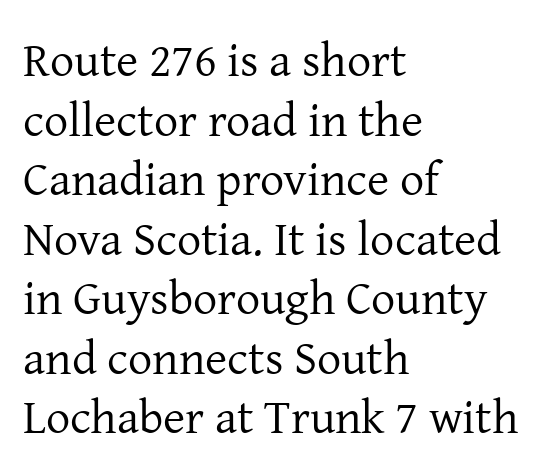
Q: Is the text bold? A: No.
Q: Is the text italic (slanted)? A: No, it is upright.
Q: Is the typeface a serif or a sans-serif typeface? A: Serif.
Q: Is the text underlined? A: No.
Q: How is the paragraph aligned? A: Left-aligned.
Q: Is the spacing between letters normal or unusually wide? A: Normal.
Q: Width (condensed, normal, or wide)? A: Normal.
Q: Stroke contrast? A: Low.
Q: x-height? A: Medium.
Q: Monospaced? A: No.
